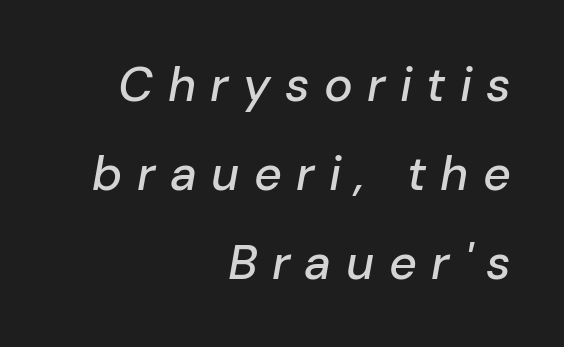
Q: Is the text italic (slanted)? A: Yes, it leans right by about 10 degrees.
Q: Is the text underlined? A: No.
Q: How is the paragraph aligned? A: Right-aligned.
Q: Is the spacing between letters normal or unusually wide? A: Unusually wide.
Q: Width (condensed, normal, or wide)? A: Normal.
Q: Stroke contrast? A: Low.
Q: x-height? A: Medium.
Q: Monospaced? A: No.
